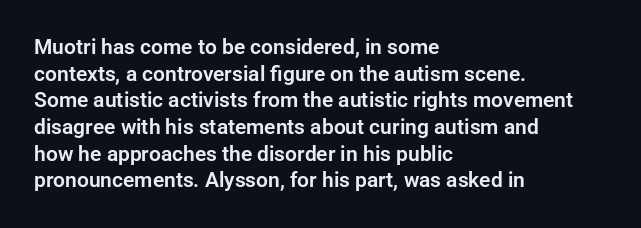
Successive baselines arrive at the customary interval. The space directly below the letters is spotless. The face used here is rendered with its standard letterfit. The rendering anchors every line to the left-hand side.
